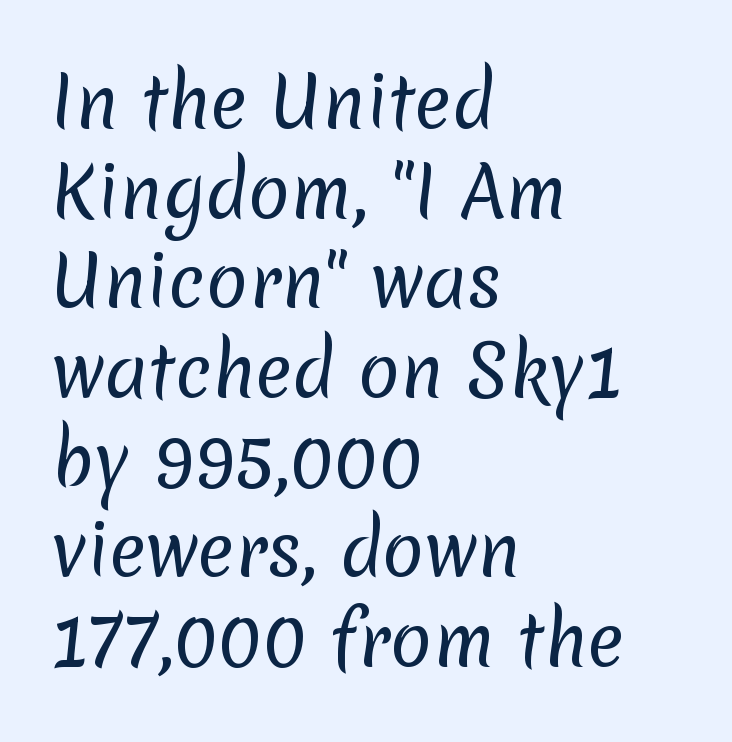
Visually the block forms a straight wall on the left and a jagged coastline on the right. Lines of text with bare space underneath. Spacing verdict: proportional, widths tailored to each character. Weight: in the light-to-regular range. The line texture is even and compact thanks to regular tracking. Type style note: lacks serifs.
